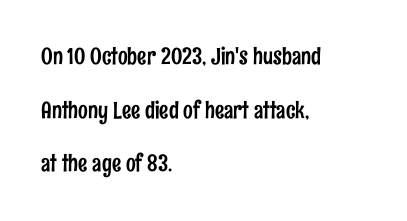
Q: Is the text italic (slanted)? A: No, it is upright.
Q: Is the text underlined? A: No.
Q: How is the paragraph aligned? A: Left-aligned.
Q: Is the spacing between letters normal or unusually wide? A: Normal.
Q: Is the spacing between lines tight, normal or loose? A: Loose.
